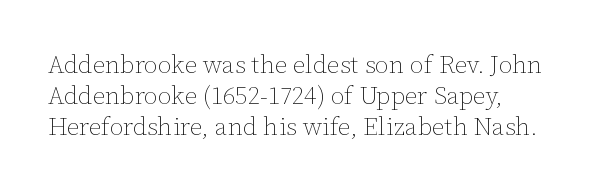
Look at the tracking — it's just the regular setting, nothing added. This is roman type, the default non-slanted kind. The face looks like a standard text weight, possibly lighter. Rule under the text: the space is simply empty.
